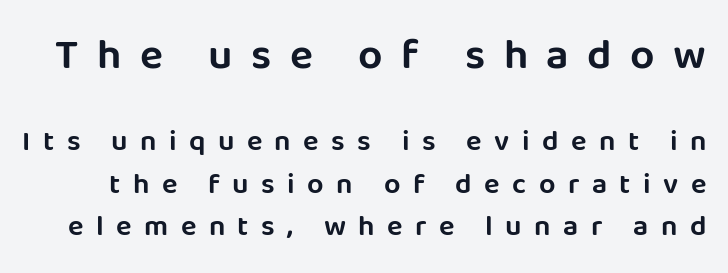
Is this a sans? Yes — the strokes have no serifs. A typesetter would call this leading conventional body-copy spacing. Someone cranked the tracking dial way up on this one. A student would notice the top passage is typeset larger than what follows.
